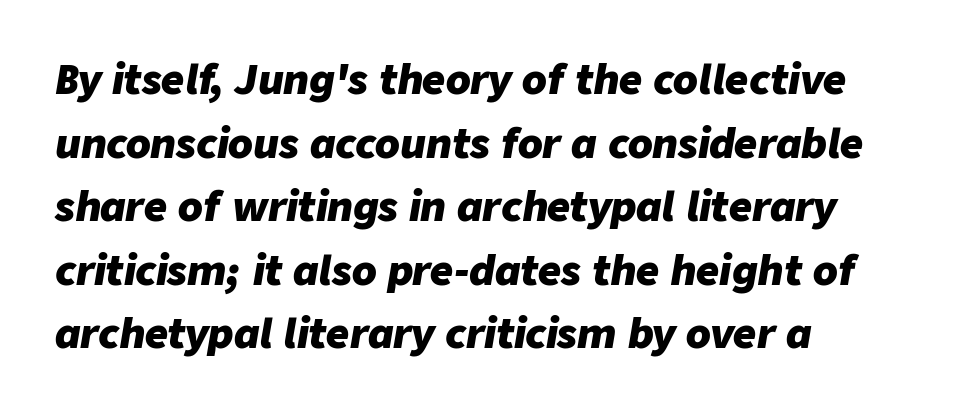
Students, observe: this is what conventionally led text looks like. Varying glyph widths throughout — classic text-font behaviour. Letter spacing: default. Caption: multi-line text, flush left, ragged right. If you drew a line through each stem, it would be angled. On the weight axis this lands at bold, roughly 700.
